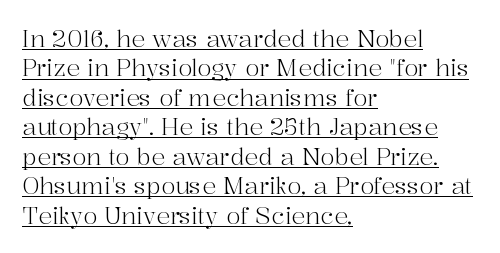
Q: Is the text bold? A: No.
Q: Is the text italic (slanted)? A: No, it is upright.
Q: Is the text underlined? A: Yes.
Q: How is the paragraph aligned? A: Left-aligned.
Q: Is the spacing between letters normal or unusually wide? A: Normal.
Q: Is the spacing between lines tight, normal or loose? A: Normal.
